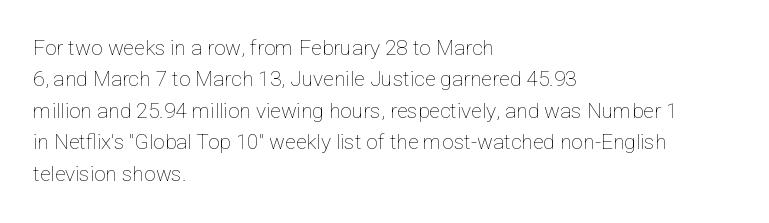
{"italic": "no", "bold": "no", "underline": "no", "align": "left", "line_spacing": "normal", "line_spacing_ratio": 1.5, "letter_spacing": "normal", "letter_spacing_em": 0.0, "glyph_px": 21}
